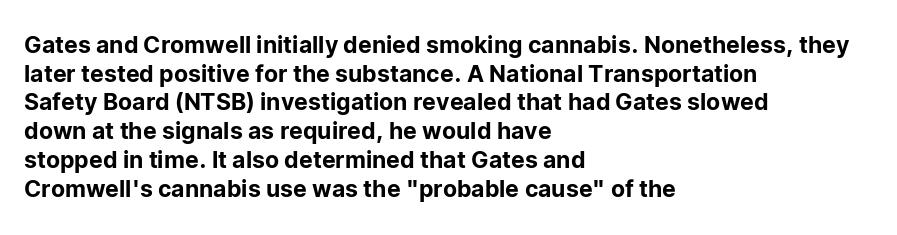
Q: Is the text italic (slanted)? A: No, it is upright.
Q: Is the text underlined? A: No.
Q: How is the paragraph aligned? A: Left-aligned.
Q: Is the spacing between letters normal or unusually wide? A: Normal.
Q: Is the spacing between lines tight, normal or loose? A: Normal.
